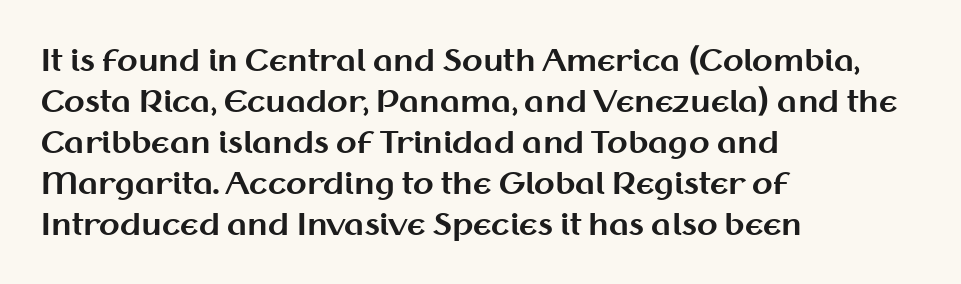
The image shows 30 px bold sans-serif type, upright; set left-aligned, normal line spacing (1.37x), normal letter spacing, not underlined; medium stroke contrast and a medium x-height.
